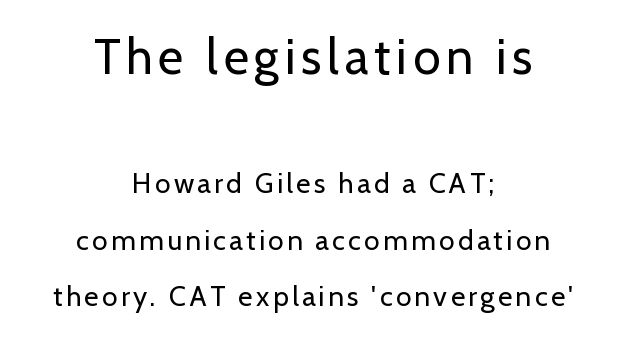
Q: Is the text bold? A: No.
Q: Is the text italic (slanted)? A: No, it is upright.
Q: Is the typeface a serif or a sans-serif typeface? A: Sans-serif.
Q: Is the text underlined? A: No.
Q: How is the paragraph aligned? A: Centered.
Q: Is the spacing between lines tight, normal or loose? A: Loose.
Q: Which block of text is set in a larger size, the first (top) or the second (bottom)? A: The first (top) one.
Q: Width (condensed, normal, or wide)? A: Normal.
Q: Stroke contrast? A: Low.
Q: x-height? A: Medium.
Q: Monospaced? A: No.
